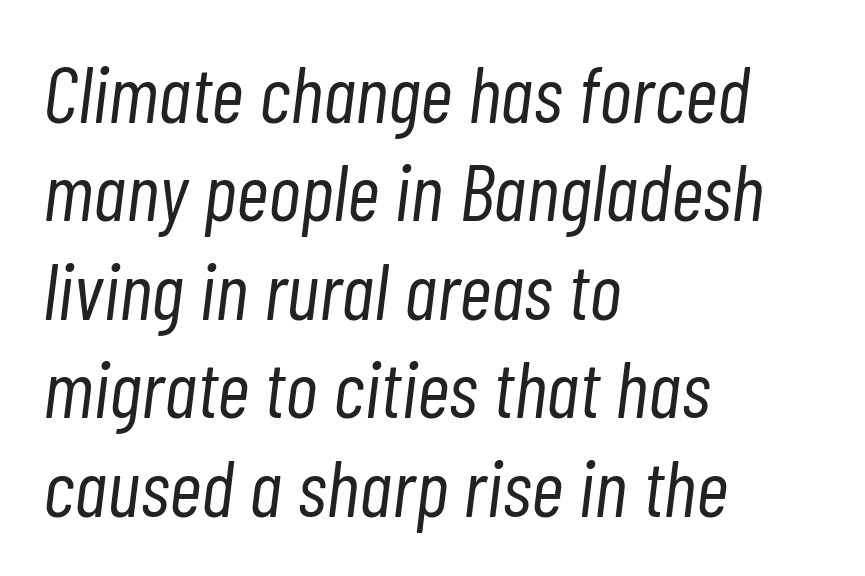
The image shows 80 px light, condensed type, italic (leaning right); set left-aligned, line spacing 1.23x, normal letter spacing, not underlined; low stroke contrast and a medium x-height.
